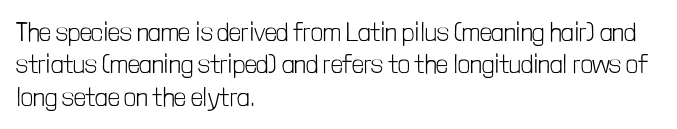
Line spacing here is normal. Nobody touched the tracking dial on this one. Quick note: underline off. Designer's note — italics off, roman on. The lines are quadded left.
